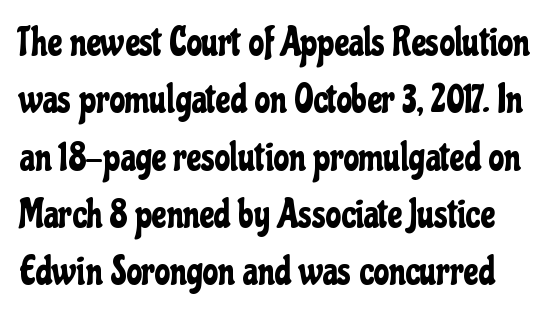
{"serif": "no", "italic": "no", "width": "condensed", "stroke_contrast": "low", "x_height": "medium", "monospaced": "no", "underline": "no", "line_spacing": "normal", "line_spacing_ratio": 1.47, "letter_spacing": "normal", "letter_spacing_em": 0.0, "glyph_px": 39}
